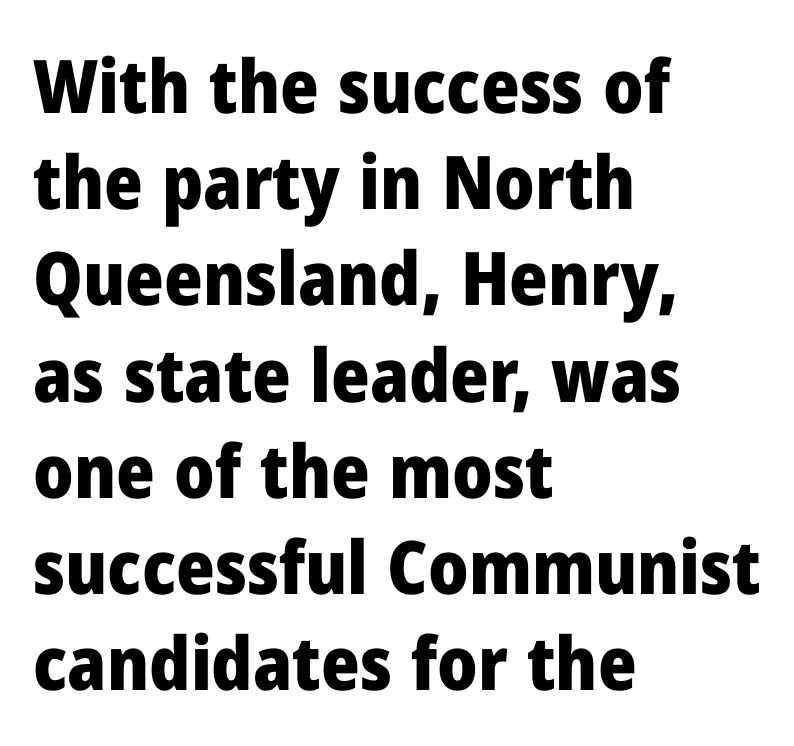
The face used here is proportionally spaced, like ordinary book or web type. The glyphs have the mass of a bold cut. A normal amount of white space separates one row of letters from the next. Is this a sans? Yes — the strokes have no serifs.
